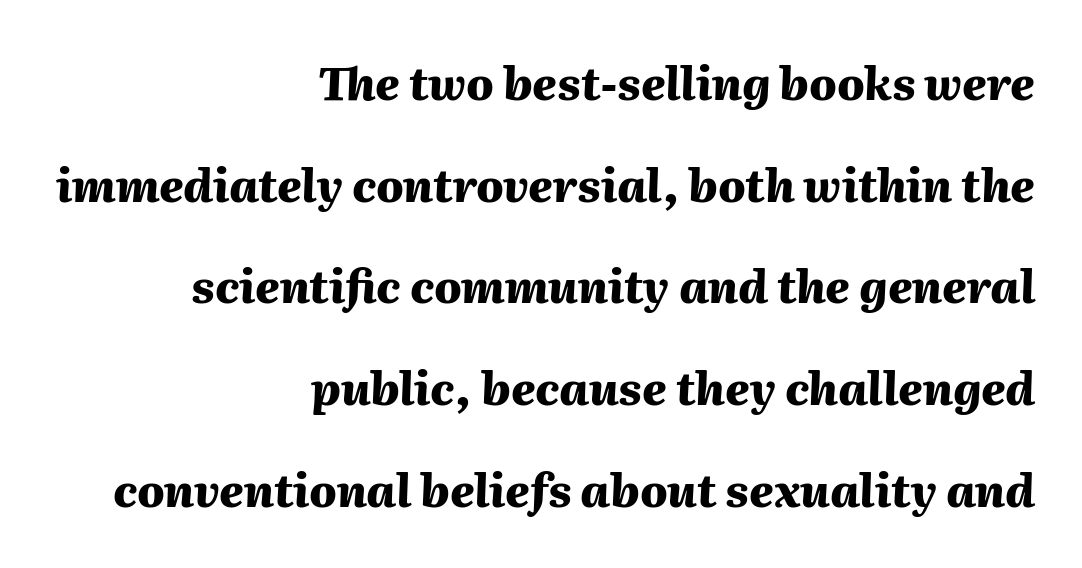
The image shows 45 px heavy type, italic (leaning right); set right-aligned, loose line spacing (2.26x), normal letter spacing, not underlined; medium stroke contrast and a medium x-height.
